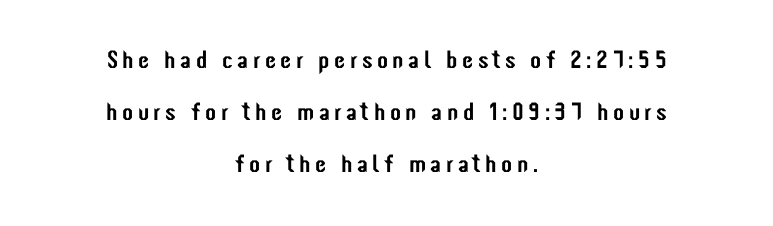
Q: Is the text italic (slanted)? A: No, it is upright.
Q: Is the text underlined? A: No.
Q: How is the paragraph aligned? A: Centered.
Q: Is the spacing between lines tight, normal or loose? A: Loose.
